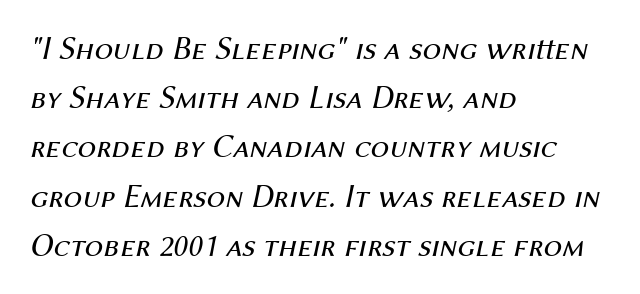
The image shows 33 px regular-weight type, italic (leaning right); set left-aligned, normal line spacing (1.49x), normal letter spacing, not underlined; medium stroke contrast and a medium x-height.
